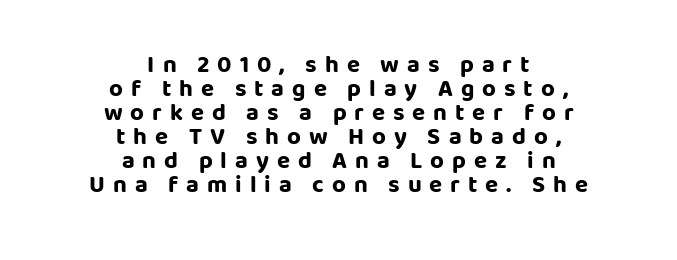
The image shows 24 px bold type, upright; set centered, tight line spacing (1.0x), unusually wide letter spacing (+0.33 em), not underlined.
